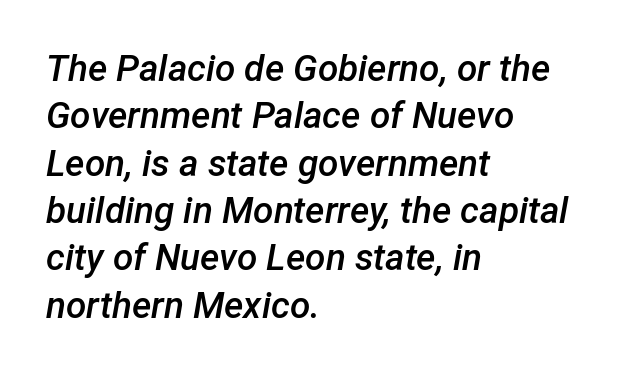
Reading down the block, your eye returns to a fixed left position each line. Note the varied advance widths — an 'i' is clearly narrower than an 'm'. Check the space under the baseline: it is left empty. Honestly, the letter spacing is just normal — you wouldn't notice it. These lines were composed using italics.
